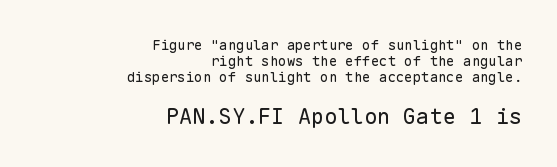
The rendering anchors every line to the right-hand side. Only glyphs here, with clear space below each row. The following chunk of copy outweighs the initial chunk in type size. Characters follow at the spacing the type designer built in.
